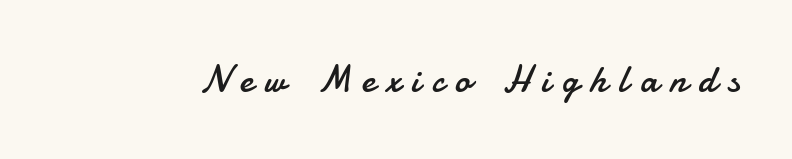
{"serif": "no", "bold": "no", "weight": "regular", "width": "normal", "stroke_contrast": "low", "x_height": "small", "monospaced": "no", "underline": "no", "letter_spacing": "wide", "letter_spacing_em": 0.3, "glyph_px": 38}
